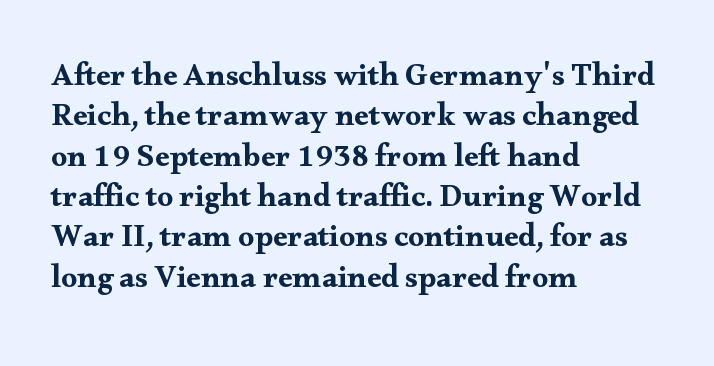
The image shows 32 px wide serif type, upright; set left-aligned, normal line spacing (1.26x), normal letter spacing, not underlined; medium stroke contrast and a small x-height.
